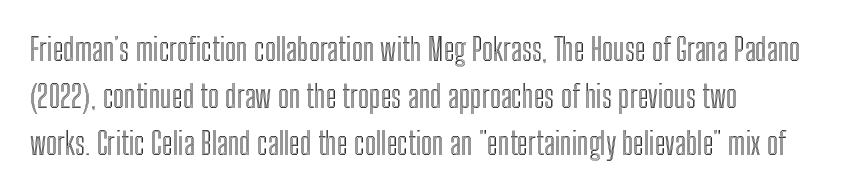
Q: Is the text italic (slanted)? A: No, it is upright.
Q: Is the text underlined? A: No.
Q: How is the paragraph aligned? A: Left-aligned.
Q: Is the spacing between letters normal or unusually wide? A: Normal.
Q: Is the spacing between lines tight, normal or loose? A: Normal.
Q: Width (condensed, normal, or wide)? A: Condensed.
Q: x-height? A: Medium.
Q: Monospaced? A: No.
